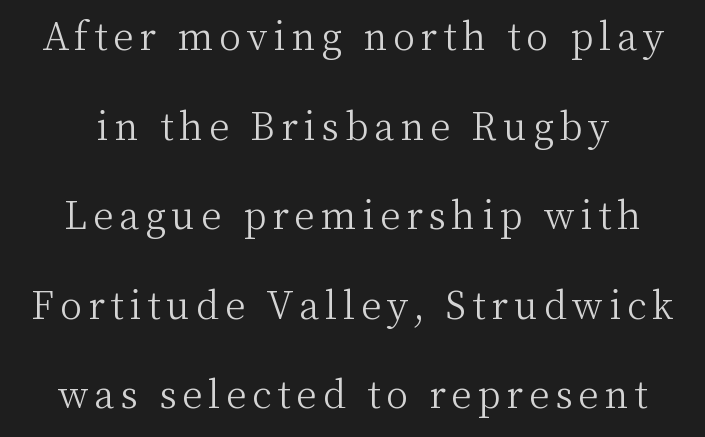
The letters look calm and open, with moderate or lighter stems. Underlining? Definitely not there. These lines were composed using upright roman letters. The designer went with a serif here, giving each stem small feet. These lines are rendered in a variable-pitch font.
